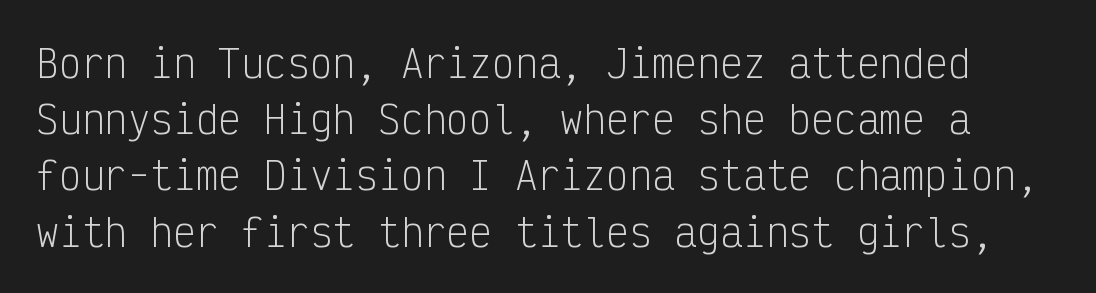
{"serif": "no", "italic": "no", "bold": "no", "weight": "light", "width": "condensed", "stroke_contrast": "low", "x_height": "medium", "monospaced": "yes", "underline": "no", "line_spacing": "normal", "line_spacing_ratio": 1.48, "letter_spacing": "normal", "letter_spacing_em": 0.0, "glyph_px": 38}
